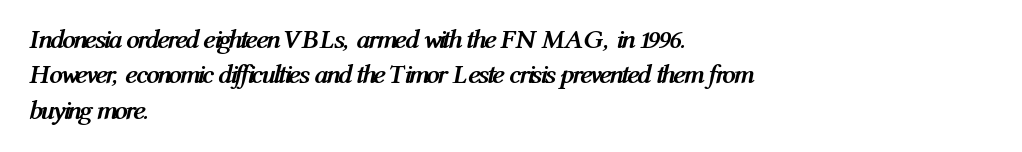
Compared with typical paragraphs, the rows here are spaced about the same. The glyphs look as if they've been sheared to an angle. Look at the tracking — it's just the regular setting, nothing added. The passage shown is emphatically bold. Layout note: lines flush left. No word sits above an underline.
